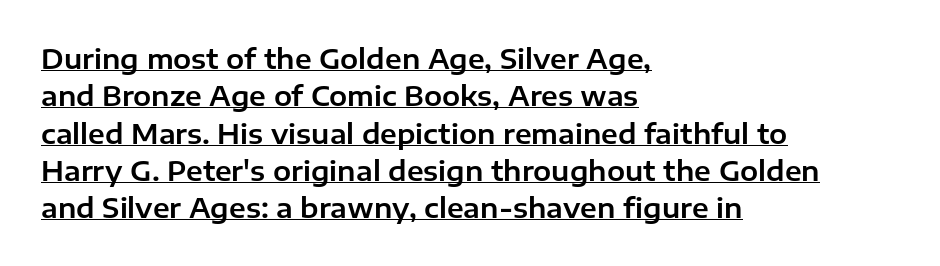
Characters remain perfectly vertical along every line. The rendering keeps characters at their native spacing. The words here are underlined. The lines are quadded left. How would I describe the line gaps? Plain and ordinary.
